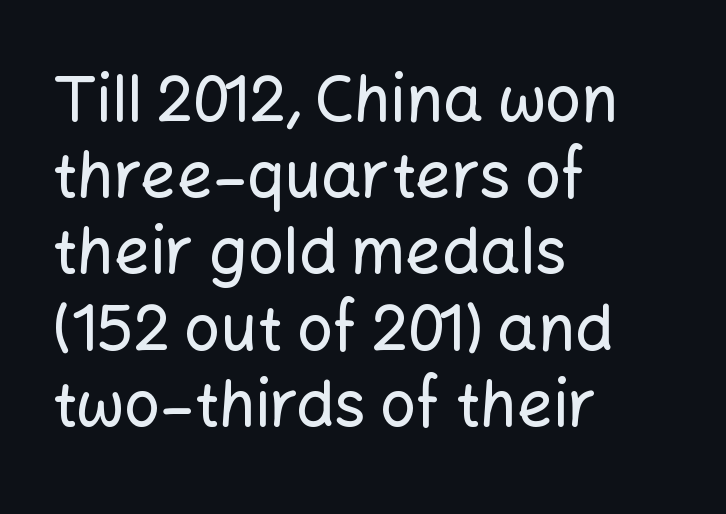
{"serif": "no", "italic": "no", "width": "normal", "stroke_contrast": "low", "x_height": "medium", "monospaced": "no", "underline": "no", "align": "left", "line_spacing_ratio": 1.21, "letter_spacing": "normal", "letter_spacing_em": 0.0, "glyph_px": 63}
